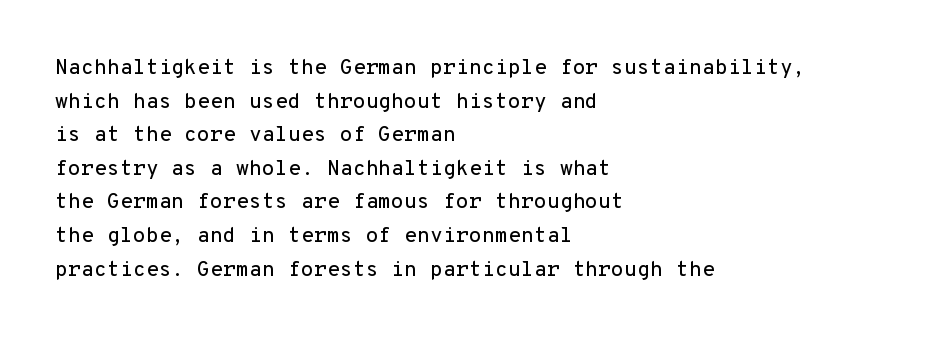
Q: Is the text italic (slanted)? A: No, it is upright.
Q: Is the text underlined? A: No.
Q: How is the paragraph aligned? A: Left-aligned.
Q: Is the spacing between letters normal or unusually wide? A: Normal.
Q: Is the spacing between lines tight, normal or loose? A: Normal.
